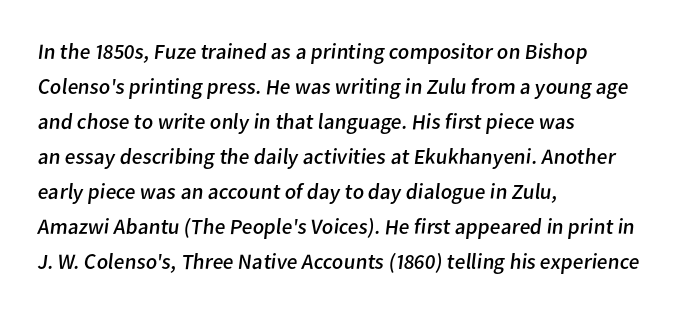
Unmarked baselines from the first word to the last. Line starts are locked; line ends wander. Stroke thickness stays within the range of a standard reading face or lighter. Does the leading feel generous? No, just average. Nobody touched the tracking dial on this one.
